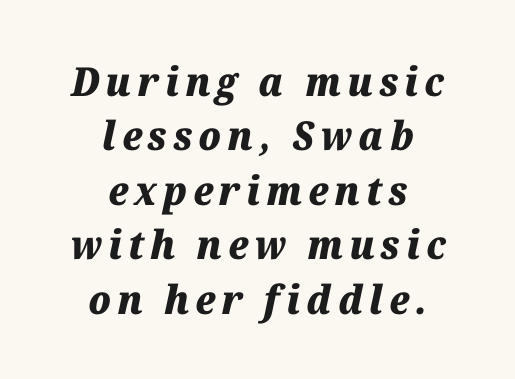
{"italic": "yes", "lean": "right", "slant_degrees": 12, "bold": "yes", "weight": "heavy", "width": "normal", "stroke_contrast": "medium", "x_height": "medium", "monospaced": "no", "underline": "no", "align": "center", "line_spacing": "normal", "line_spacing_ratio": 1.36, "glyph_px": 40}
